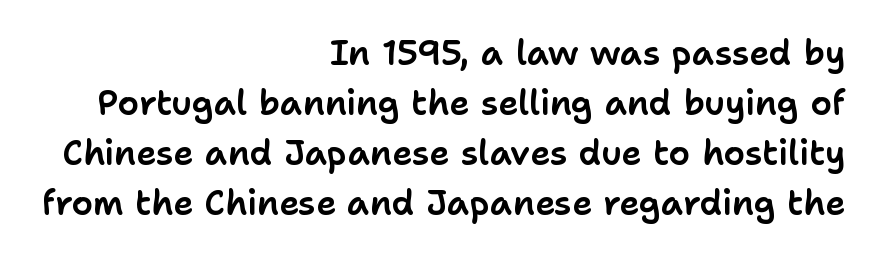
{"serif": "no", "italic": "no", "width": "normal", "stroke_contrast": "low", "x_height": "medium", "monospaced": "no", "underline": "no", "align": "right", "line_spacing": "normal", "line_spacing_ratio": 1.47, "letter_spacing": "normal", "letter_spacing_em": 0.0, "glyph_px": 34}
